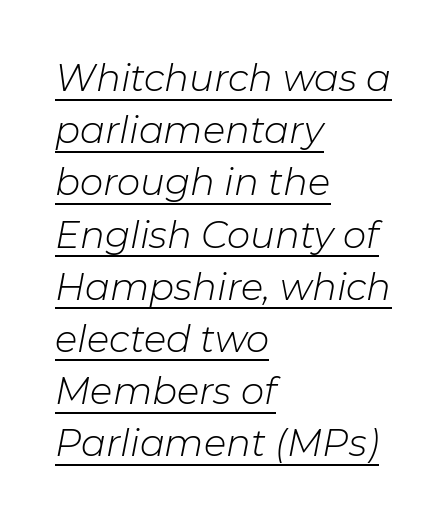
Caption: lettering with a line underneath. How would I describe the line gaps? Plain and ordinary. In terms of letterspacing, this is plain default setting. Visually the block forms a straight wall on the left and a jagged coastline on the right. You could not count columns in this text — the font is proportionally spaced.
